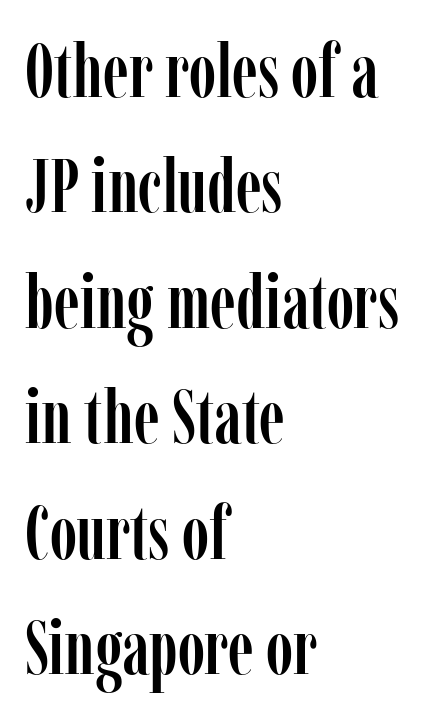
You can tell it's not italic because the verticals are truly vertical. The rendering keeps characters at their native spacing. Here the designer chose a conventional face with non-uniform glyph widths. Clear beneath every line of the passage. Font category for this specimen: serif. The passage is arranged the way most books set body copy — flush left.
